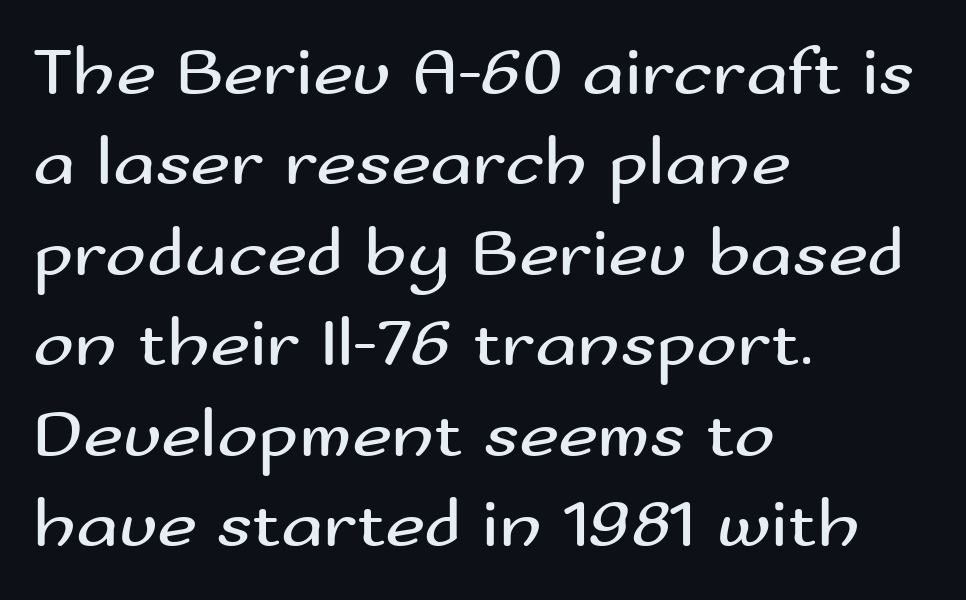
The image shows 69 px regular-weight, wide sans-serif type, upright; set left-aligned, normal line spacing (1.31x), normal letter spacing, not underlined; medium stroke contrast and a small x-height.
